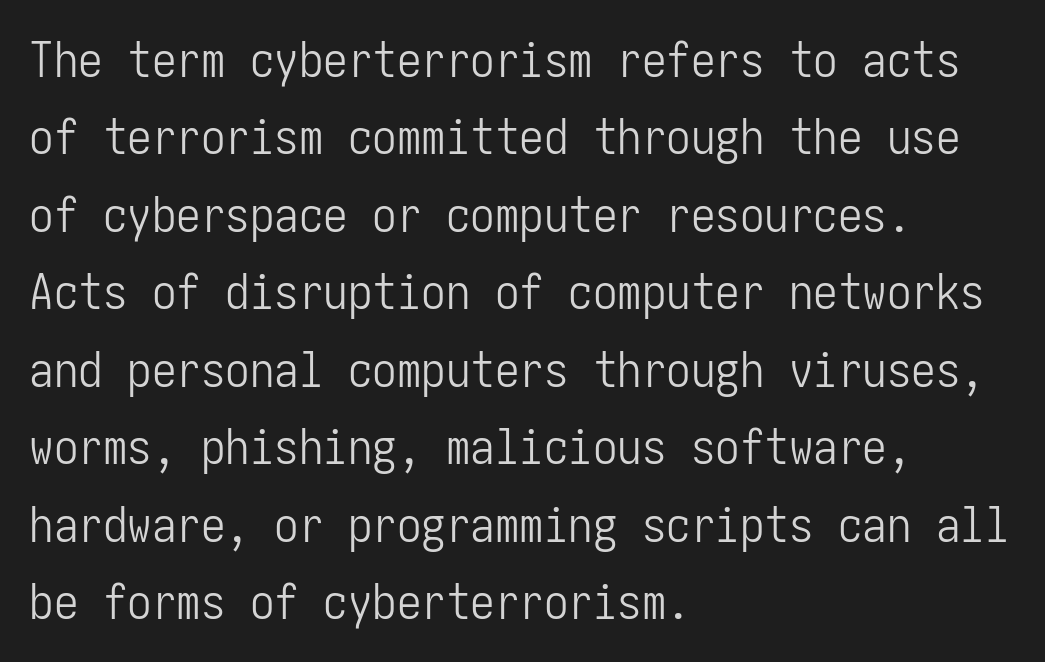
Q: Is the text bold? A: No.
Q: Is the text italic (slanted)? A: No, it is upright.
Q: Is the typeface a serif or a sans-serif typeface? A: Sans-serif.
Q: Is the text underlined? A: No.
Q: How is the paragraph aligned? A: Left-aligned.
Q: Is the spacing between letters normal or unusually wide? A: Normal.
Q: Is the spacing between lines tight, normal or loose? A: Normal.
Q: Width (condensed, normal, or wide)? A: Condensed.
Q: Stroke contrast? A: Low.
Q: x-height? A: Medium.
